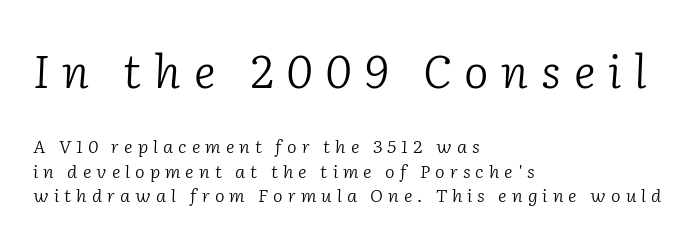
The image shows 46 px light serif type, italic (leaning right); set left-aligned, normal line spacing (1.34x), unusually wide letter spacing (+0.28 em), not underlined; the first (top) block is 2.56x larger; low stroke contrast and a medium x-height.
